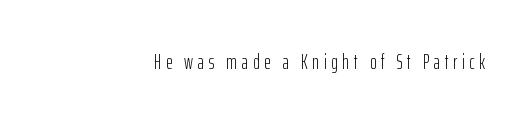
Q: Is the text bold? A: No.
Q: Is the text italic (slanted)? A: No, it is upright.
Q: Is the text underlined? A: No.
Q: Is the spacing between letters normal or unusually wide? A: Unusually wide.
